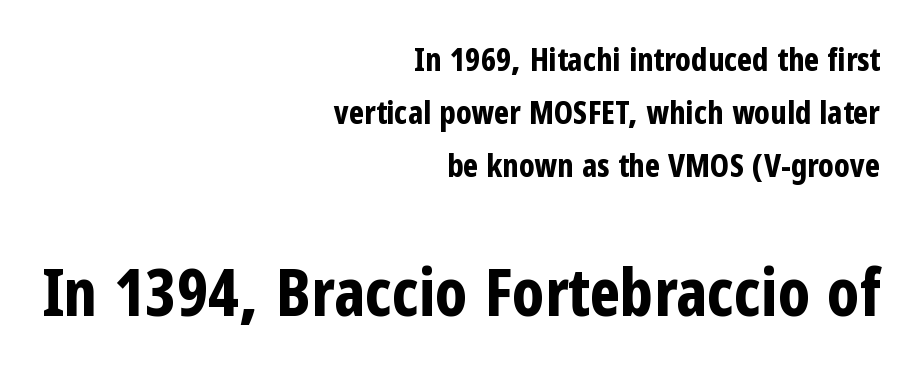
Q: Is the text bold? A: Yes.
Q: Is the text italic (slanted)? A: No, it is upright.
Q: Is the typeface a serif or a sans-serif typeface? A: Sans-serif.
Q: Is the text underlined? A: No.
Q: How is the paragraph aligned? A: Right-aligned.
Q: Is the spacing between letters normal or unusually wide? A: Normal.
Q: Is the spacing between lines tight, normal or loose? A: Normal.
Q: Which block of text is set in a larger size, the first (top) or the second (bottom)? A: The second (bottom) one.
Q: Width (condensed, normal, or wide)? A: Condensed.
Q: Stroke contrast? A: Low.
Q: x-height? A: Medium.
Q: Monospaced? A: No.
